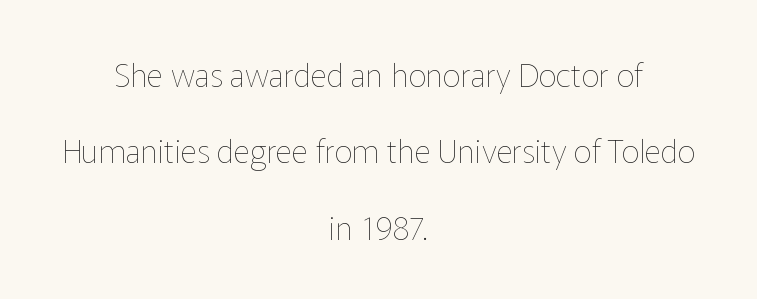
{"italic": "no", "bold": "no", "weight": "thin", "width": "normal", "stroke_contrast": "low", "x_height": "medium", "monospaced": "no", "underline": "no", "align": "center", "line_spacing": "loose", "line_spacing_ratio": 2.39, "letter_spacing": "normal", "letter_spacing_em": 0.0, "glyph_px": 32}
